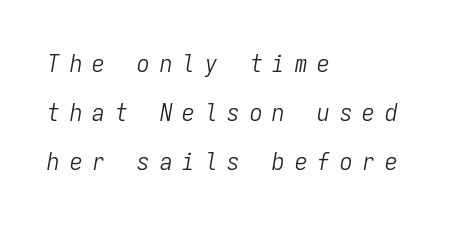
You can tell it's italic because the verticals aren't actually vertical. No letter is thick-stroked: the sample isn't bold. All the whitespace from short lines collects on the right. Decoration check: the copy has no underline. The face used here is rendered with a markedly widened letterfit.
